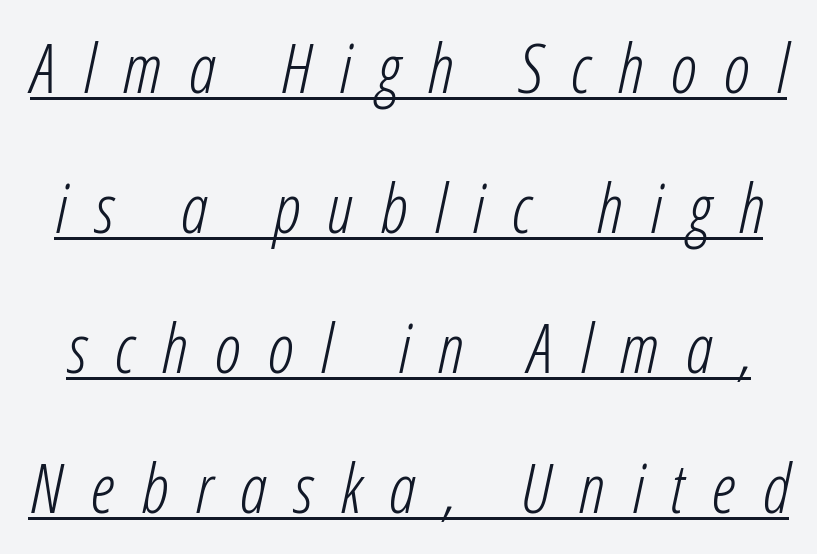
Q: Is the text bold? A: No.
Q: Is the text italic (slanted)? A: Yes, it leans right by about 12 degrees.
Q: Is the text underlined? A: Yes.
Q: Is the spacing between letters normal or unusually wide? A: Unusually wide.
Q: Is the spacing between lines tight, normal or loose? A: Loose.
Q: Width (condensed, normal, or wide)? A: Condensed.
Q: Stroke contrast? A: Low.
Q: x-height? A: Medium.
Q: Monospaced? A: No.
